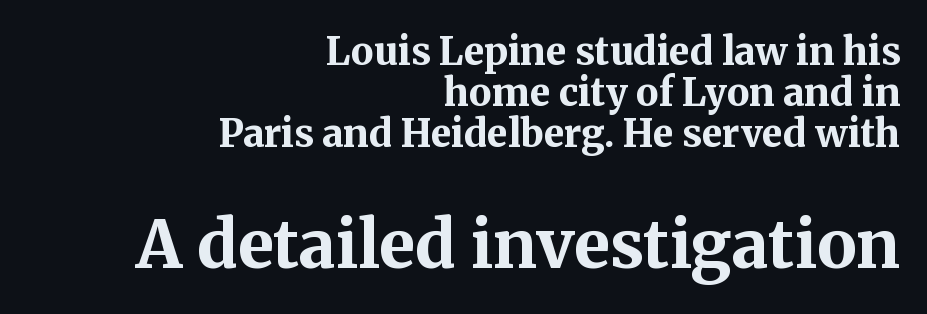
The image shows 66 px bold serif type, upright; set right-aligned, tight line spacing (1.08x), normal letter spacing, not underlined; the second (bottom) block is 1.74x larger; medium stroke contrast and a medium x-height.
